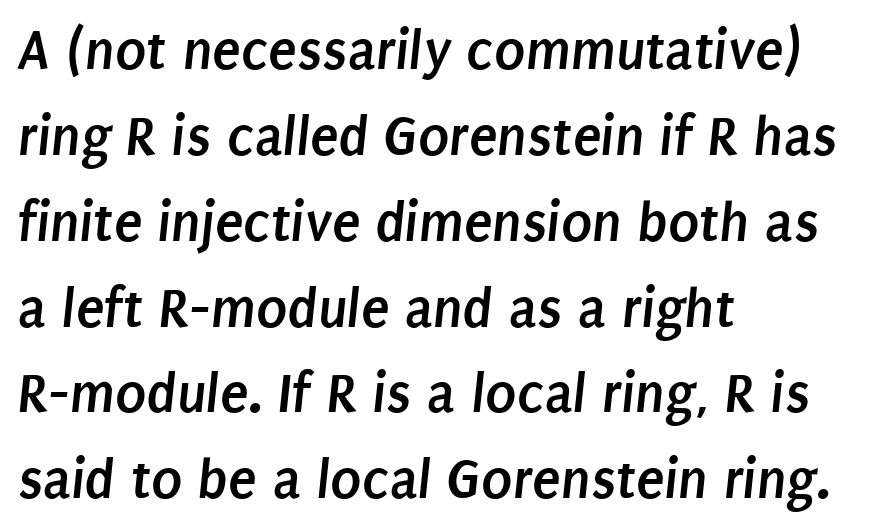
Q: Is the text bold? A: Yes.
Q: Is the typeface a serif or a sans-serif typeface? A: Sans-serif.
Q: Is the text underlined? A: No.
Q: How is the paragraph aligned? A: Left-aligned.
Q: Is the spacing between letters normal or unusually wide? A: Normal.
Q: Is the spacing between lines tight, normal or loose? A: Normal.
Q: Width (condensed, normal, or wide)? A: Condensed.
Q: Stroke contrast? A: Low.
Q: x-height? A: Large.
Q: Monospaced? A: No.
